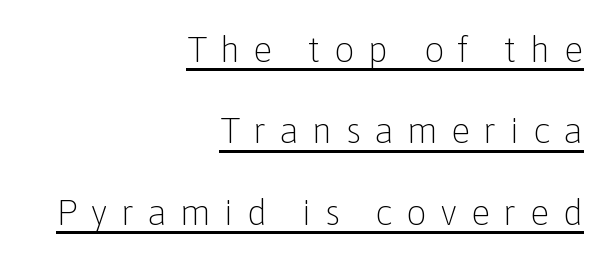
The image shows 36 px light sans-serif type, upright; set right-aligned, loose line spacing (2.26x), unusually wide letter spacing (+0.37 em), underlined; low stroke contrast and a medium x-height.
